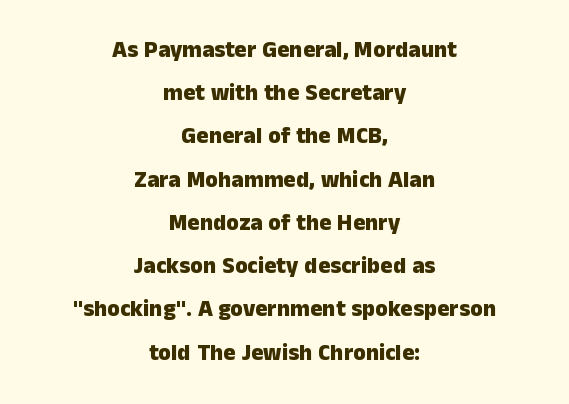
Q: Is the text bold? A: Yes.
Q: Is the text italic (slanted)? A: No, it is upright.
Q: Is the text underlined? A: No.
Q: How is the paragraph aligned? A: Centered.
Q: Is the spacing between letters normal or unusually wide? A: Normal.
